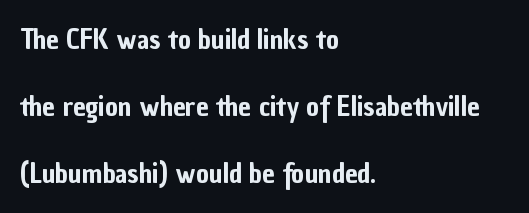
Is there much room between lines? Yes — plenty of vertical air separates them. A student would call this left alignment; a typographer would say flush left, rag right. Caption: standard tracking, unaltered. The string is rendered with underlining switched off. You can tell from the bare stems that sans-serif type was used.
